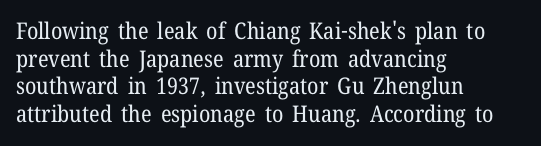
The image shows 23 px text type, upright; set left-aligned, line spacing 1.2x, normal letter spacing, not underlined.
